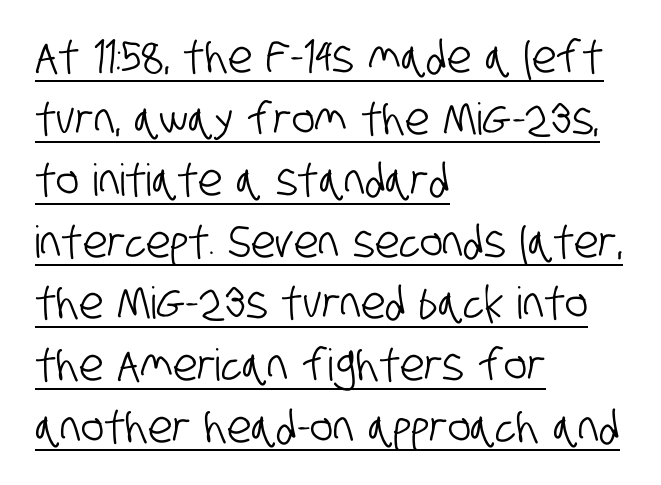
{"serif": "no", "width": "condensed", "stroke_contrast": "low", "x_height": "large", "monospaced": "no", "underline": "yes", "align": "left", "line_spacing": "normal", "line_spacing_ratio": 1.4, "letter_spacing": "normal", "letter_spacing_em": 0.0, "glyph_px": 44}
